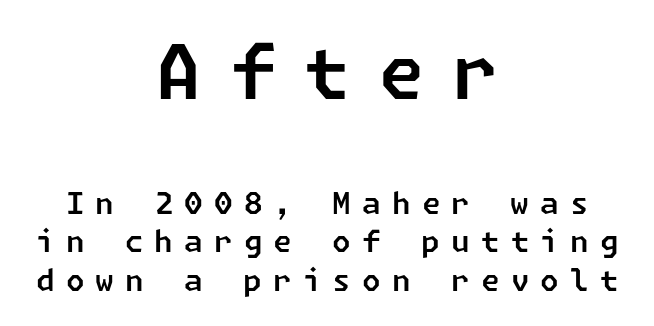
Caption: expanded tracking, letters set apart. The vertical gap from one line to the next is medium. The passage shown is not underscored anywhere. Leftover space on each line is divided equally before and after the words. The more generous point size was reserved for the upper chunk.
